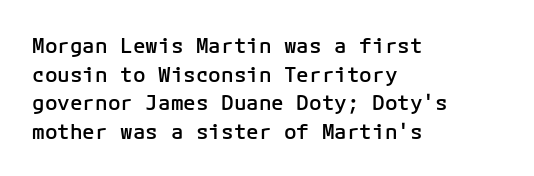
This sample uses an upright cut, with every glyph sitting square on the baseline. Moderately thickened strokes mark this as semibold type. Short note: letters normally spaced. A typesetter would call this leading conventional body-copy spacing. Just letters on the line, the space beneath them empty. Casual observation: everything's shoved over to the left.
